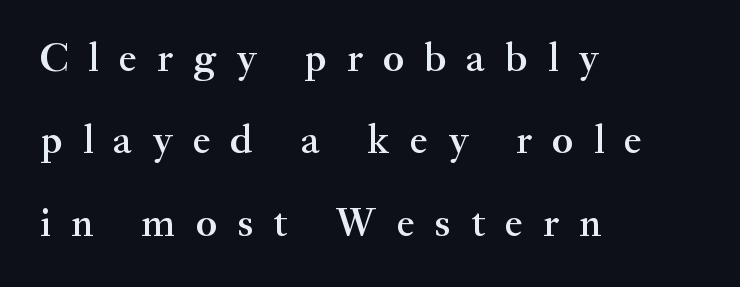
The image shows 41 px semibold serif type, upright; set left-aligned, loose line spacing (2.01x), unusually wide letter spacing (+0.49 em), not underlined; medium stroke contrast and a small x-height.
